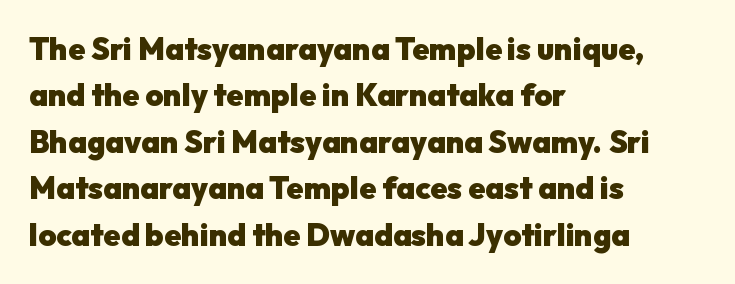
The image shows 31 px heavy sans-serif type, upright; set left-aligned, normal line spacing (1.5x), normal letter spacing, not underlined; low stroke contrast and a medium x-height.
